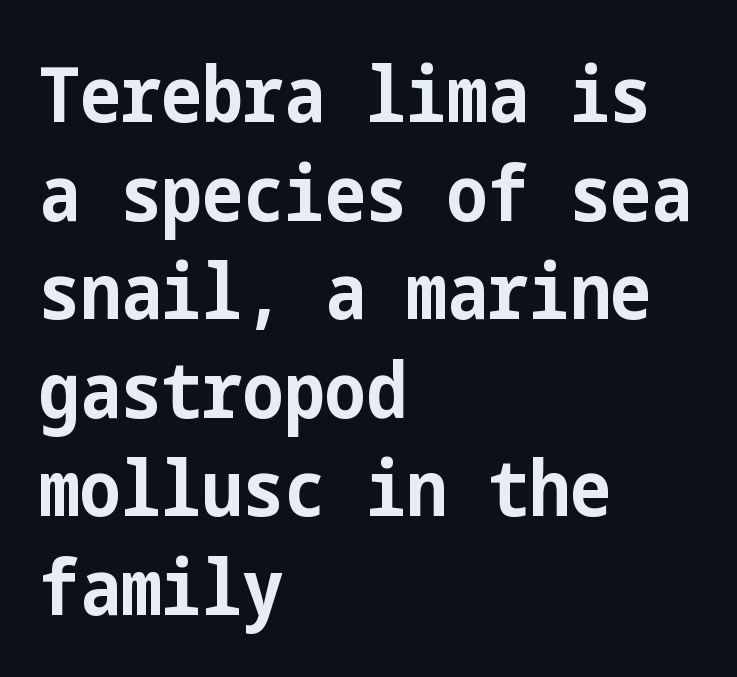
The image shows 77 px bold, condensed sans-serif type, upright; set left-aligned, normal line spacing (1.28x), normal letter spacing, not underlined; low stroke contrast and a medium x-height.
